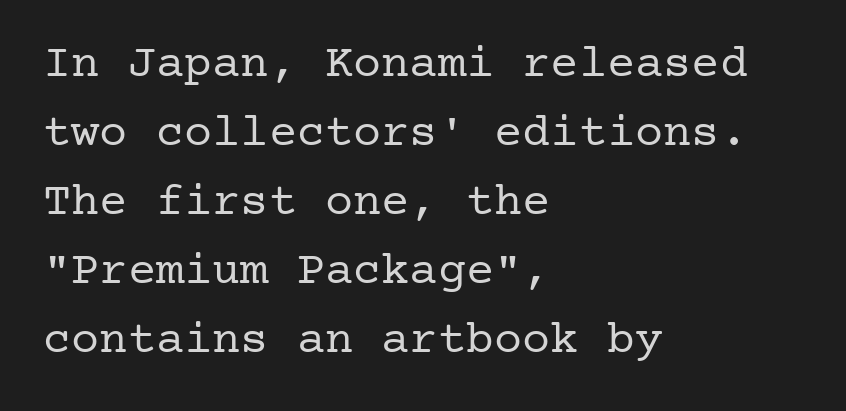
Beneath every word, the page is bare. In terms of letterspacing, this is plain default setting. This is not heavy type; no bold has been used. Is this a sans? No — the strokes have serifs.
